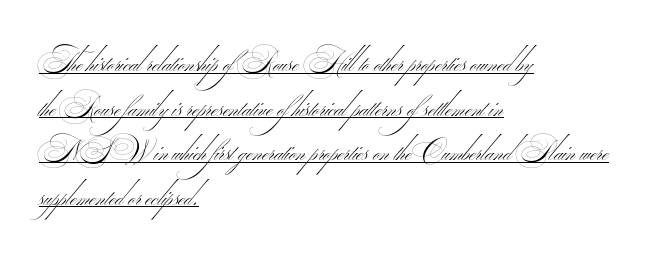
Q: Is the text bold? A: No.
Q: Is the typeface a serif or a sans-serif typeface? A: Sans-serif.
Q: Is the text underlined? A: Yes.
Q: How is the paragraph aligned? A: Left-aligned.
Q: Is the spacing between letters normal or unusually wide? A: Normal.
Q: Is the spacing between lines tight, normal or loose? A: Normal.
Q: Width (condensed, normal, or wide)? A: Wide.
Q: Stroke contrast? A: Medium.
Q: Monospaced? A: No.
